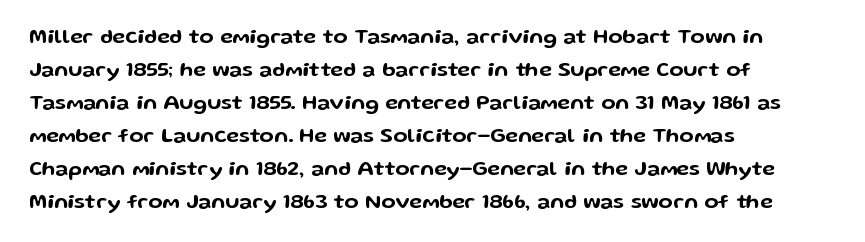
The image shows 21 px text type, upright; set left-aligned, normal line spacing (1.57x), normal letter spacing, not underlined.
